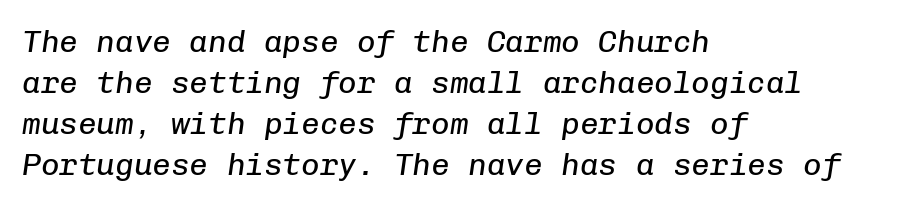
Q: Is the text bold? A: No.
Q: Is the text italic (slanted)? A: Yes, it leans right by about 8 degrees.
Q: Is the text underlined? A: No.
Q: How is the paragraph aligned? A: Left-aligned.
Q: Is the spacing between letters normal or unusually wide? A: Normal.
Q: Is the spacing between lines tight, normal or loose? A: Normal.
Q: Width (condensed, normal, or wide)? A: Normal.
Q: Stroke contrast? A: Low.
Q: x-height? A: Medium.
Q: Monospaced? A: Yes.
